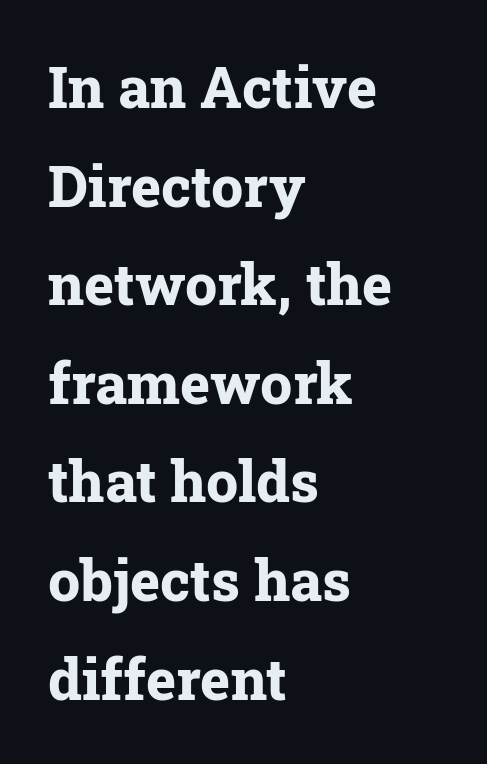
Q: Is the text bold? A: Yes.
Q: Is the text italic (slanted)? A: No, it is upright.
Q: Is the typeface a serif or a sans-serif typeface? A: Serif.
Q: Is the text underlined? A: No.
Q: How is the paragraph aligned? A: Left-aligned.
Q: Is the spacing between letters normal or unusually wide? A: Normal.
Q: Width (condensed, normal, or wide)? A: Normal.
Q: Stroke contrast? A: Low.
Q: x-height? A: Medium.
Q: Monospaced? A: No.
